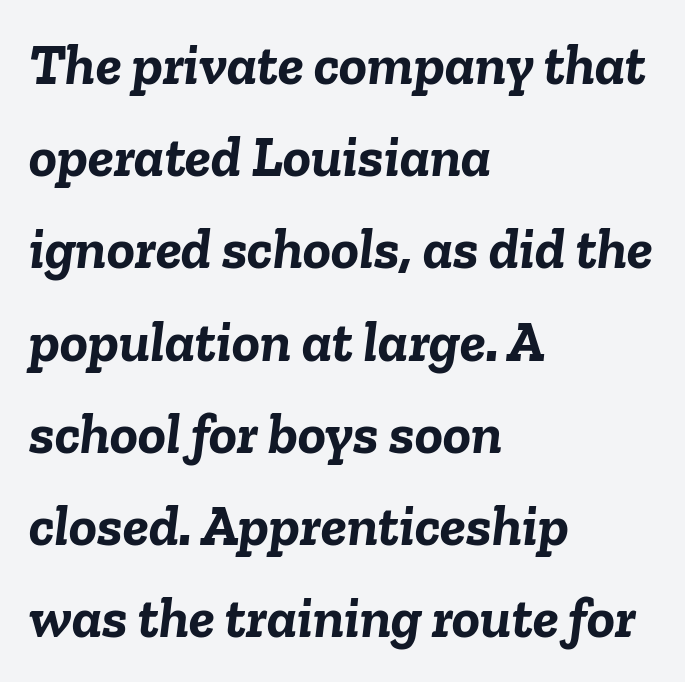
The image shows 58 px semibold type, italic (leaning right); set left-aligned, normal line spacing (1.59x), normal letter spacing, not underlined; low stroke contrast and a medium x-height.
